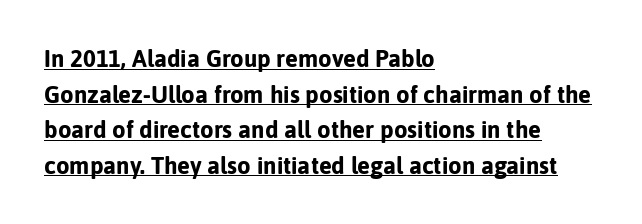
{"italic": "no", "bold": "yes", "underline": "yes", "align": "left", "line_spacing": "normal", "line_spacing_ratio": 1.48, "letter_spacing": "normal", "letter_spacing_em": 0.0, "glyph_px": 24}
